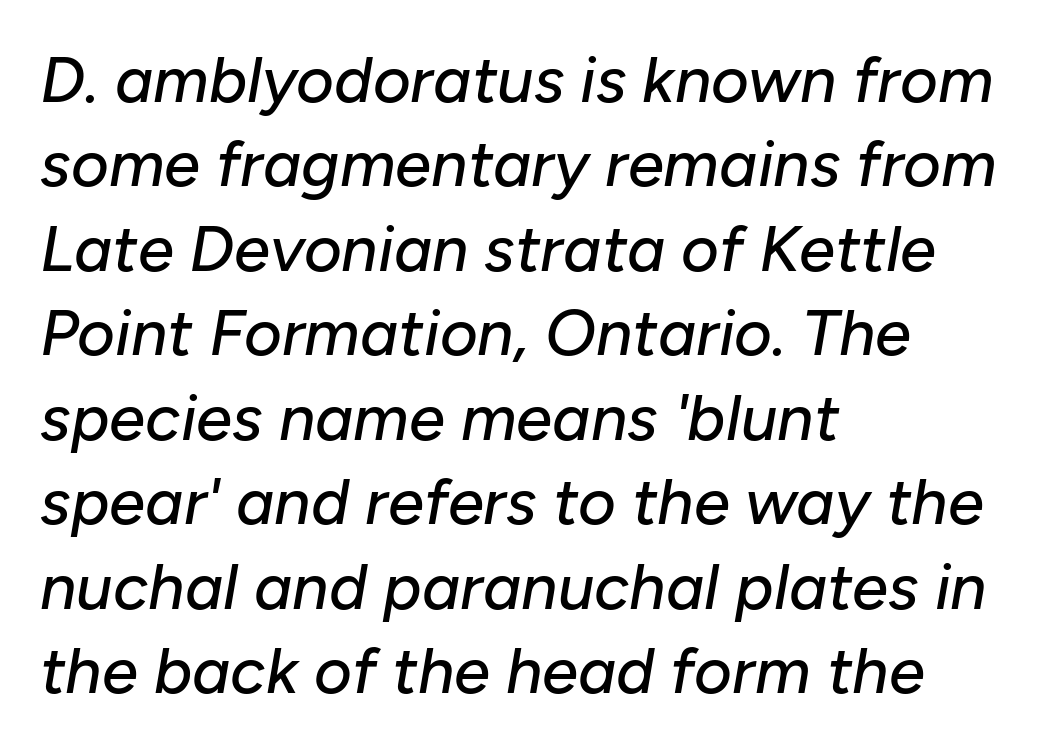
Q: Is the text italic (slanted)? A: Yes, it leans right by about 10 degrees.
Q: Is the text underlined? A: No.
Q: How is the paragraph aligned? A: Left-aligned.
Q: Is the spacing between letters normal or unusually wide? A: Normal.
Q: Is the spacing between lines tight, normal or loose? A: Normal.
Q: Width (condensed, normal, or wide)? A: Normal.
Q: Stroke contrast? A: Low.
Q: x-height? A: Medium.
Q: Monospaced? A: No.
